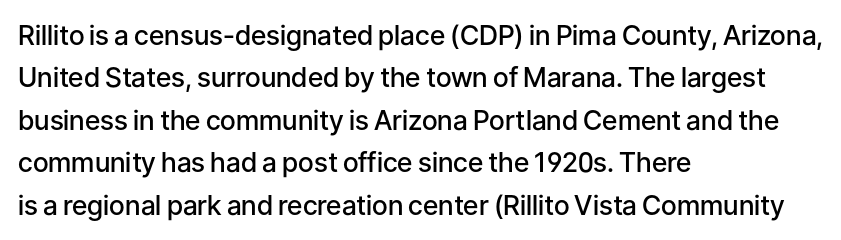
Q: Is the text bold? A: Semi-bold.
Q: Is the text italic (slanted)? A: No, it is upright.
Q: Is the text underlined? A: No.
Q: How is the paragraph aligned? A: Left-aligned.
Q: Is the spacing between letters normal or unusually wide? A: Normal.
Q: Is the spacing between lines tight, normal or loose? A: Normal.
